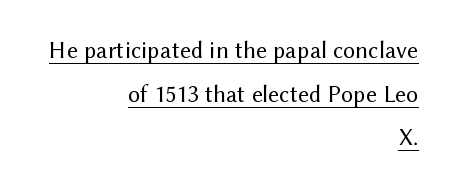
{"italic": "no", "bold": "no", "underline": "yes", "align": "right", "line_spacing_ratio": 1.82, "letter_spacing": "normal", "letter_spacing_em": 0.0, "glyph_px": 24}
